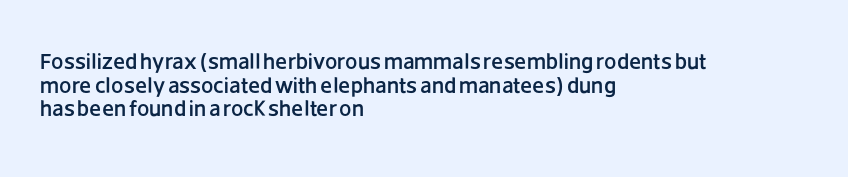
The image shows 22 px text type, upright; set left-aligned, tight line spacing (1.07x), normal letter spacing, not underlined.
